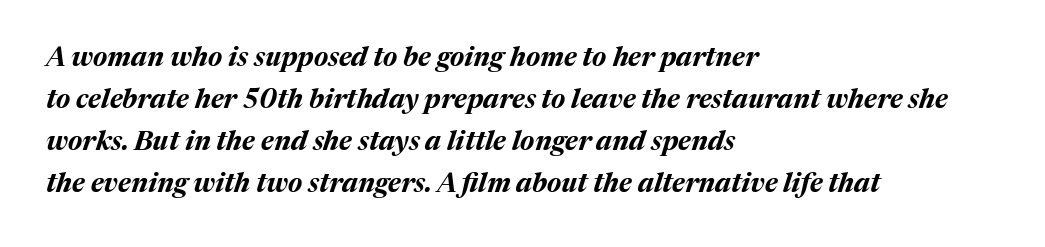
Q: Is the text bold? A: Yes.
Q: Is the text italic (slanted)? A: Yes, it leans right by about 17 degrees.
Q: Is the text underlined? A: No.
Q: How is the paragraph aligned? A: Left-aligned.
Q: Is the spacing between letters normal or unusually wide? A: Normal.
Q: Is the spacing between lines tight, normal or loose? A: Normal.
